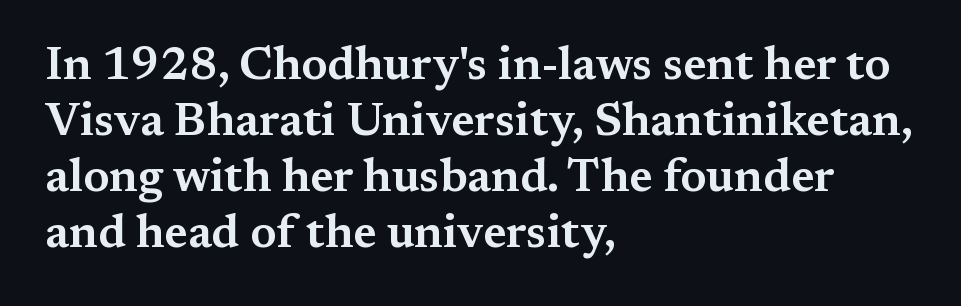
Q: Is the text italic (slanted)? A: No, it is upright.
Q: Is the typeface a serif or a sans-serif typeface? A: Serif.
Q: Is the text underlined? A: No.
Q: How is the paragraph aligned? A: Left-aligned.
Q: Is the spacing between letters normal or unusually wide? A: Normal.
Q: Width (condensed, normal, or wide)? A: Wide.
Q: Stroke contrast? A: Medium.
Q: x-height? A: Medium.
Q: Monospaced? A: No.
